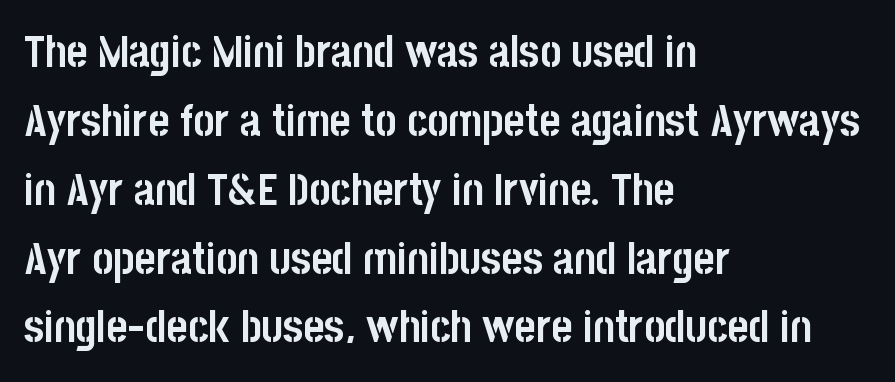
The image shows 45 px semibold, condensed sans-serif type, upright; set left-aligned, normal line spacing (1.53x), normal letter spacing, not underlined; low stroke contrast and a large x-height.
